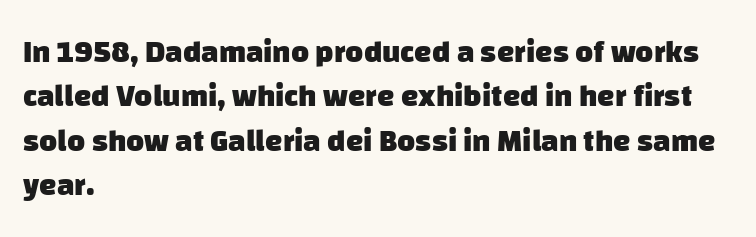
Q: Is the text bold? A: Yes.
Q: Is the typeface a serif or a sans-serif typeface? A: Sans-serif.
Q: Is the text underlined? A: No.
Q: How is the paragraph aligned? A: Left-aligned.
Q: Is the spacing between letters normal or unusually wide? A: Normal.
Q: Is the spacing between lines tight, normal or loose? A: Normal.
Q: Width (condensed, normal, or wide)? A: Normal.
Q: Stroke contrast? A: Low.
Q: x-height? A: Large.
Q: Monospaced? A: No.
